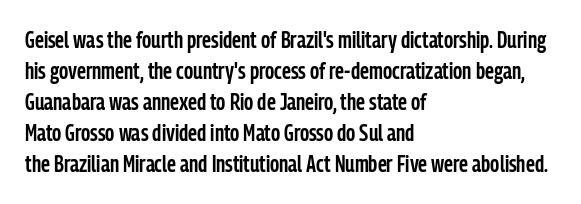
{"italic": "no", "bold": "semi", "underline": "no", "align": "left", "line_spacing": "normal", "line_spacing_ratio": 1.35, "letter_spacing": "normal", "letter_spacing_em": 0.0, "glyph_px": 23}
